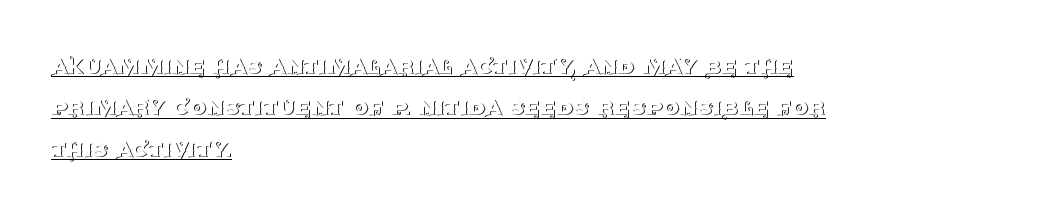
Q: Is the text bold? A: No.
Q: Is the text italic (slanted)? A: No, it is upright.
Q: Is the text underlined? A: Yes.
Q: How is the paragraph aligned? A: Left-aligned.
Q: Is the spacing between letters normal or unusually wide? A: Normal.
Q: Is the spacing between lines tight, normal or loose? A: Normal.
